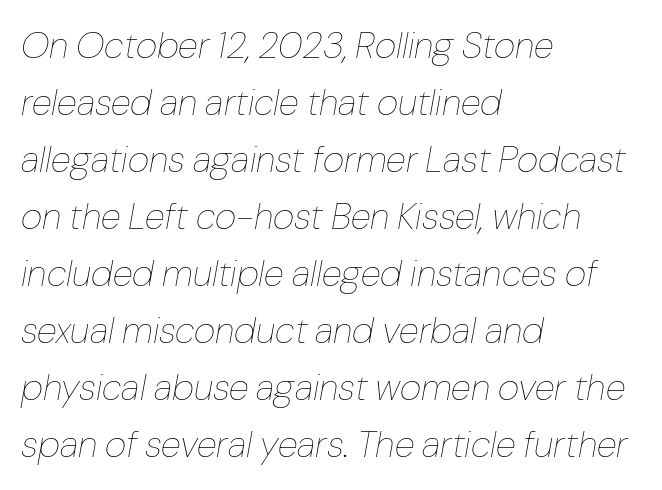
Q: Is the text bold? A: No.
Q: Is the text italic (slanted)? A: Yes, it leans right by about 10 degrees.
Q: Is the text underlined? A: No.
Q: How is the paragraph aligned? A: Left-aligned.
Q: Is the spacing between letters normal or unusually wide? A: Normal.
Q: Is the spacing between lines tight, normal or loose? A: Normal.
Q: Width (condensed, normal, or wide)? A: Normal.
Q: Stroke contrast? A: Low.
Q: x-height? A: Medium.
Q: Monospaced? A: No.
